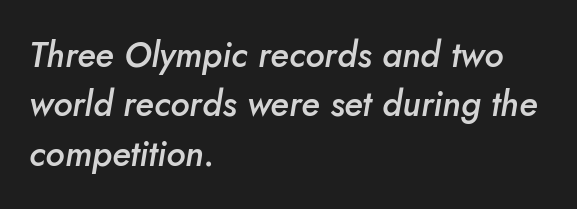
Q: Is the text bold? A: Semi-bold.
Q: Is the text italic (slanted)? A: Yes, it leans right by about 10 degrees.
Q: Is the text underlined? A: No.
Q: How is the paragraph aligned? A: Left-aligned.
Q: Is the spacing between letters normal or unusually wide? A: Normal.
Q: Is the spacing between lines tight, normal or loose? A: Normal.
Q: Width (condensed, normal, or wide)? A: Normal.
Q: Stroke contrast? A: Low.
Q: x-height? A: Small.
Q: Monospaced? A: No.
